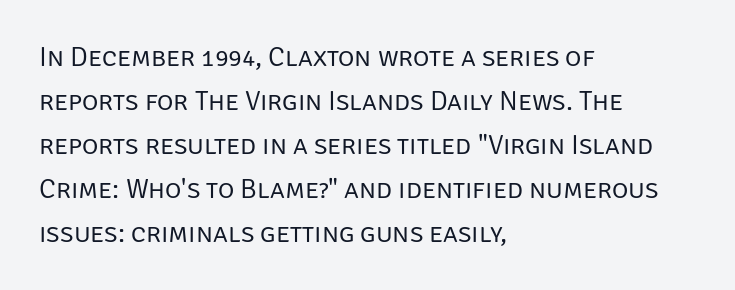
{"serif": "no", "italic": "no", "bold": "no", "weight": "regular", "width": "normal", "stroke_contrast": "low", "x_height": "large", "monospaced": "no", "underline": "no", "align": "left", "line_spacing": "normal", "line_spacing_ratio": 1.57, "letter_spacing": "normal", "letter_spacing_em": 0.0, "glyph_px": 28}
